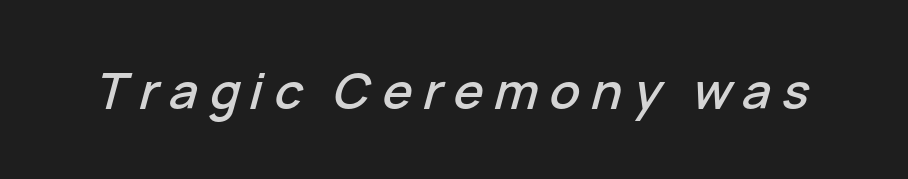
{"italic": "yes", "lean": "right", "slant_degrees": 15, "width": "normal", "stroke_contrast": "low", "x_height": "medium", "monospaced": "no", "underline": "no", "letter_spacing": "wide", "letter_spacing_em": 0.22, "glyph_px": 50}
